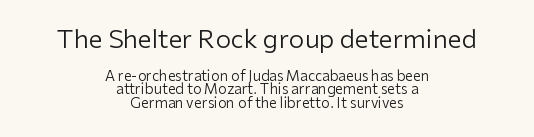
One-word summary of the alignment: center. The tracking reads as untouched default to a designer's eye. Check the space under the baseline: it is left empty. The type sits square on the baseline with zero lean. Scale decreases going downward across the two blocks. Caption: face not bold, strokes unweighted.
